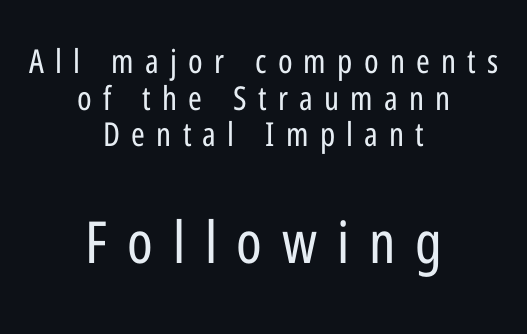
Style check: upright. Each row of text sits above clean, open space. The passage shown has open, widely tracked lettering throughout. One glance says dense: line gaps are narrower than usual.
